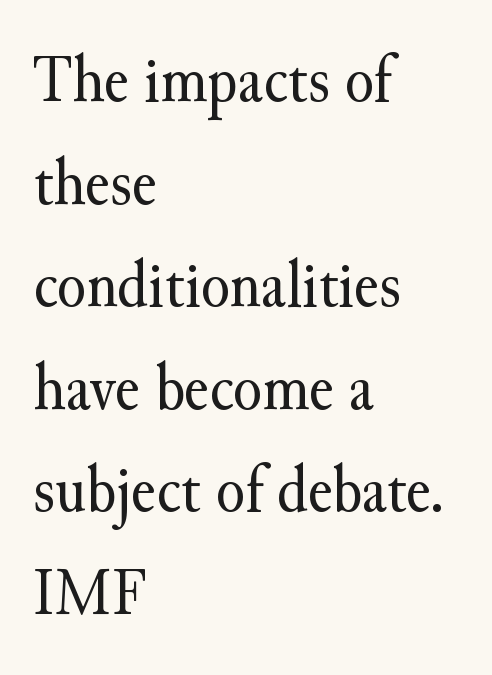
Q: Is the text bold? A: No.
Q: Is the text italic (slanted)? A: No, it is upright.
Q: Is the typeface a serif or a sans-serif typeface? A: Serif.
Q: Is the text underlined? A: No.
Q: How is the paragraph aligned? A: Left-aligned.
Q: Is the spacing between letters normal or unusually wide? A: Normal.
Q: Is the spacing between lines tight, normal or loose? A: Normal.
Q: Width (condensed, normal, or wide)? A: Normal.
Q: Stroke contrast? A: Medium.
Q: x-height? A: Small.
Q: Monospaced? A: No.
